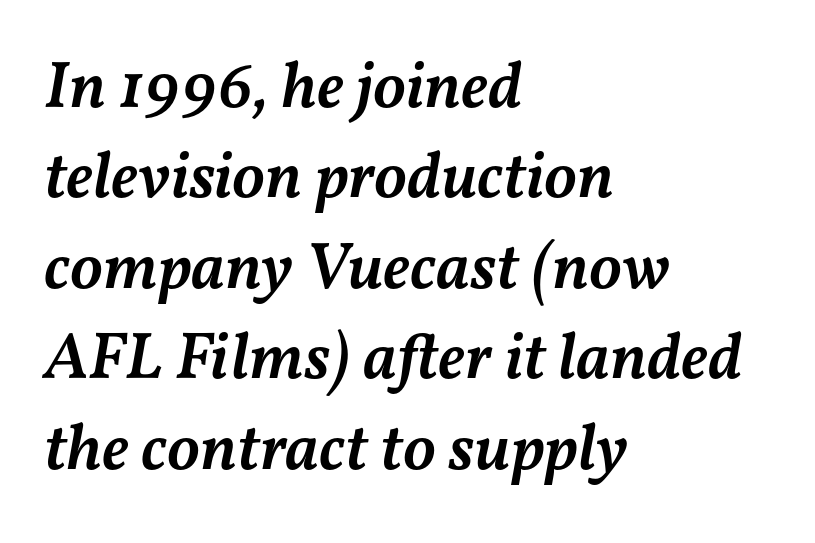
Q: Is the text bold? A: Semi-bold.
Q: Is the text italic (slanted)? A: Yes, it leans right by about 11 degrees.
Q: Is the text underlined? A: No.
Q: How is the paragraph aligned? A: Left-aligned.
Q: Is the spacing between letters normal or unusually wide? A: Normal.
Q: Is the spacing between lines tight, normal or loose? A: Normal.
Q: Width (condensed, normal, or wide)? A: Normal.
Q: Stroke contrast? A: Medium.
Q: x-height? A: Medium.
Q: Monospaced? A: No.
